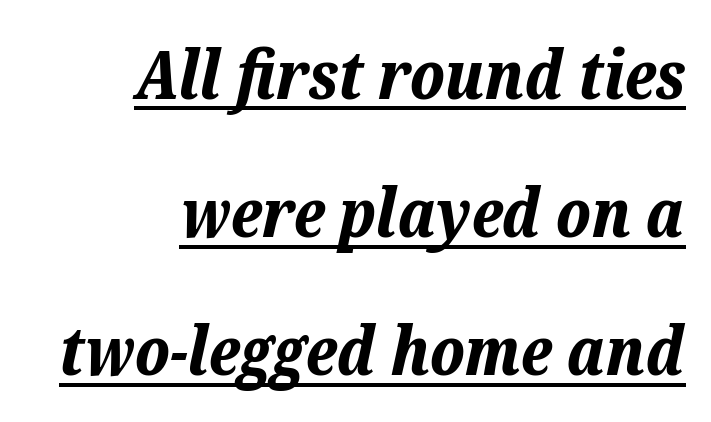
{"italic": "yes", "lean": "right", "slant_degrees": 12, "bold": "yes", "weight": "bold", "width": "normal", "stroke_contrast": "low", "x_height": "medium", "monospaced": "no", "underline": "yes", "align": "right", "line_spacing": "loose", "line_spacing_ratio": 2.03, "letter_spacing": "normal", "letter_spacing_em": 0.0, "glyph_px": 68}
